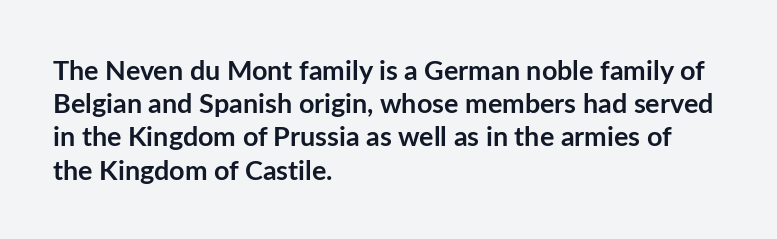
The image shows 27 px bold type, upright; set left-aligned, line spacing 1.23x, normal letter spacing, not underlined.
